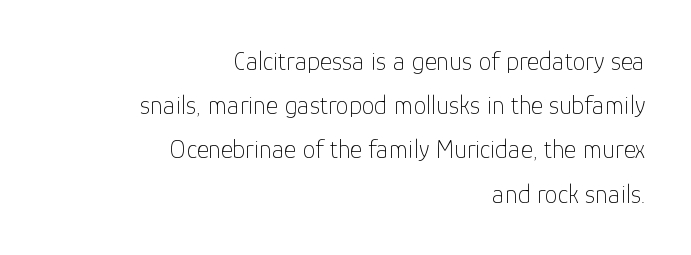
{"italic": "no", "bold": "no", "underline": "no", "align": "right", "line_spacing": "normal", "line_spacing_ratio": 1.7, "letter_spacing": "normal", "letter_spacing_em": 0.0, "glyph_px": 26}
